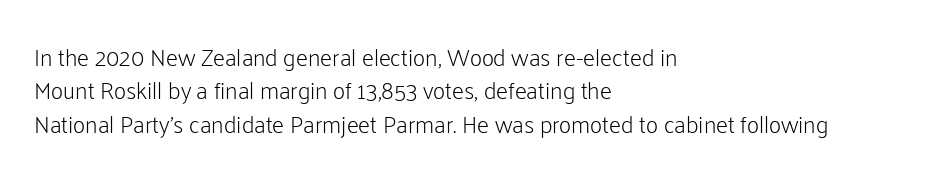
Q: Is the text bold? A: No.
Q: Is the text italic (slanted)? A: No, it is upright.
Q: Is the text underlined? A: No.
Q: How is the paragraph aligned? A: Left-aligned.
Q: Is the spacing between letters normal or unusually wide? A: Normal.
Q: Is the spacing between lines tight, normal or loose? A: Normal.
